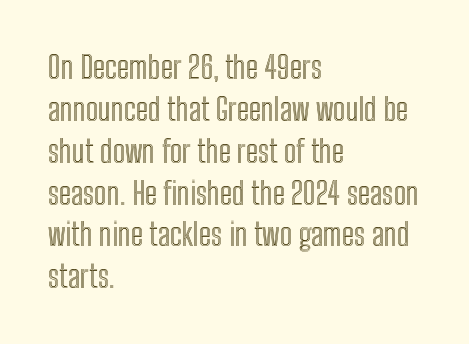
{"italic": "no", "width": "condensed", "x_height": "medium", "monospaced": "no", "underline": "no", "align": "left", "line_spacing": "normal", "line_spacing_ratio": 1.35, "letter_spacing": "normal", "letter_spacing_em": 0.0, "glyph_px": 31}
